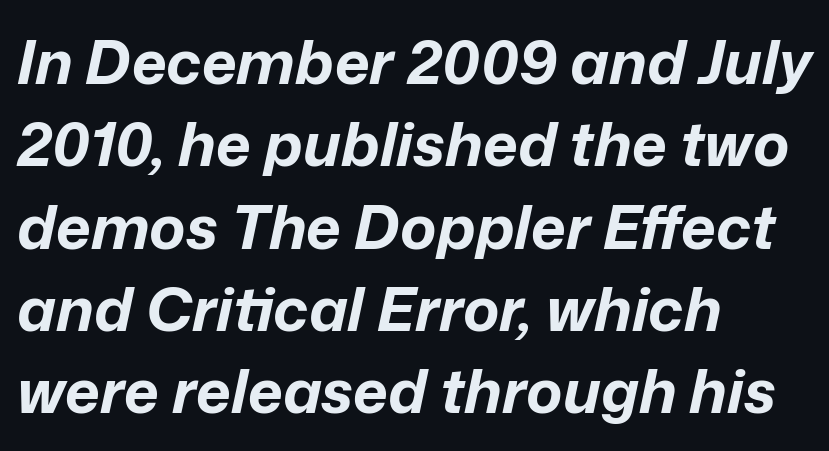
The image shows 61 px bold type, italic (leaning right); set left-aligned, normal line spacing (1.35x), normal letter spacing, not underlined; low stroke contrast and a medium x-height.
